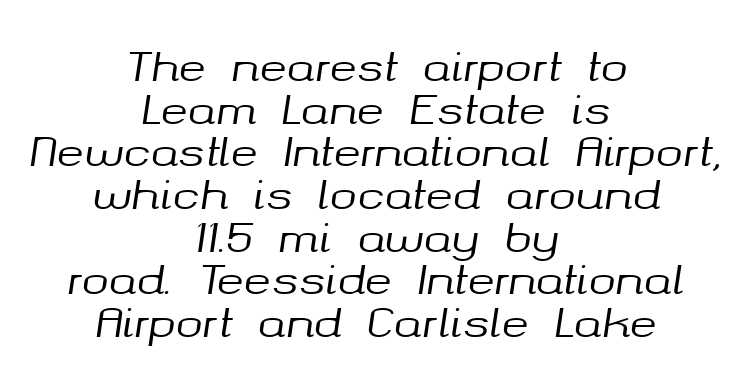
{"italic": "yes", "lean": "right", "slant_degrees": 8, "width": "normal", "stroke_contrast": "medium", "x_height": "medium", "monospaced": "no", "underline": "no", "align": "center", "line_spacing": "tight", "line_spacing_ratio": 1.04, "letter_spacing": "normal", "letter_spacing_em": 0.0, "glyph_px": 41}
